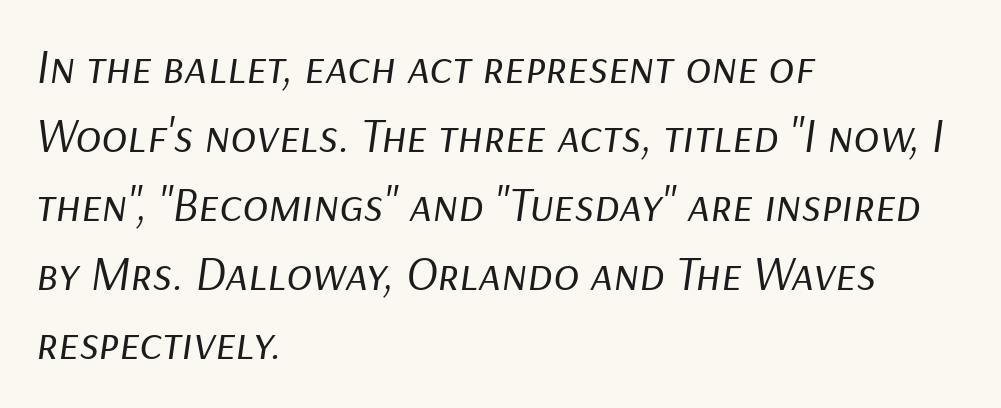
Q: Is the text bold? A: No.
Q: Is the text italic (slanted)? A: Yes, it leans right by about 9 degrees.
Q: Is the text underlined? A: No.
Q: How is the paragraph aligned? A: Left-aligned.
Q: Is the spacing between letters normal or unusually wide? A: Normal.
Q: Is the spacing between lines tight, normal or loose? A: Normal.
Q: Width (condensed, normal, or wide)? A: Normal.
Q: Stroke contrast? A: Low.
Q: x-height? A: Medium.
Q: Monospaced? A: No.
